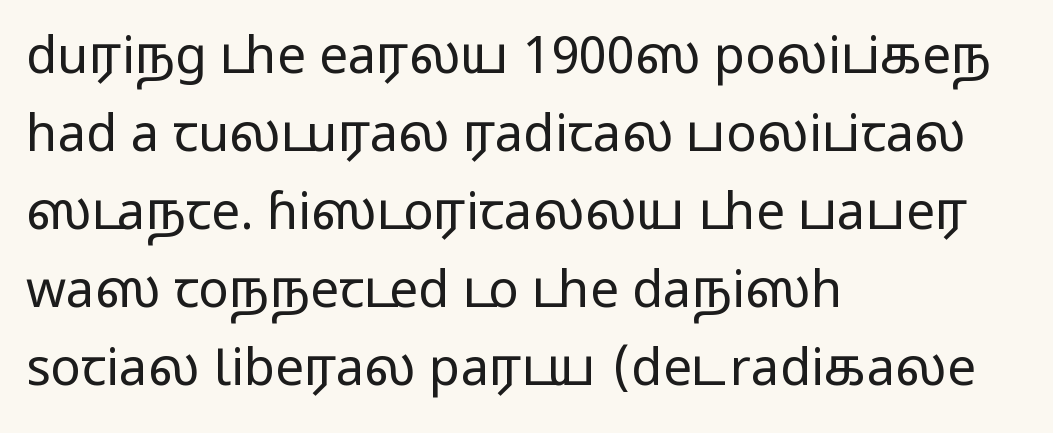
{"serif": "no", "italic": "no", "bold": "no", "weight": "regular", "width": "wide", "stroke_contrast": "low", "x_height": "medium", "monospaced": "no", "underline": "no", "align": "left", "line_spacing": "normal", "line_spacing_ratio": 1.53, "letter_spacing": "normal", "letter_spacing_em": 0.0, "glyph_px": 51}
